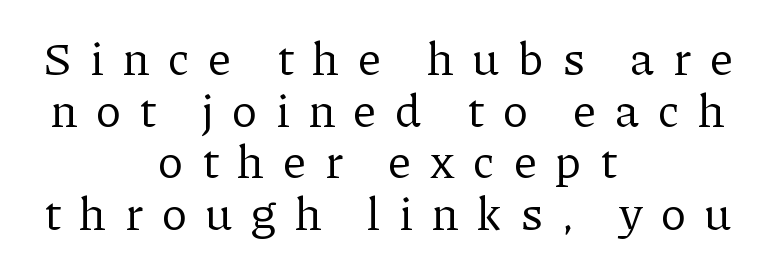
The font sits on the lighter half of the weight spectrum, regular included. These lines are composed in type with serifs. A typesetter would call this proportional, since set widths differ per character. The block of text is dense from top to bottom, with scant space between rows. Vertical strokes here are truly vertical. Plain, unruled lines of type.
